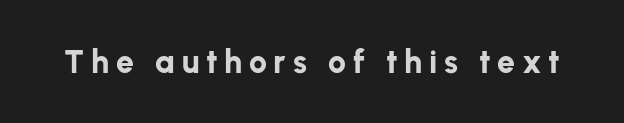
{"serif": "no", "italic": "no", "bold": "yes", "weight": "bold", "width": "normal", "stroke_contrast": "low", "x_height": "medium", "monospaced": "no", "underline": "no", "letter_spacing": "wide", "letter_spacing_em": 0.21, "glyph_px": 32}
